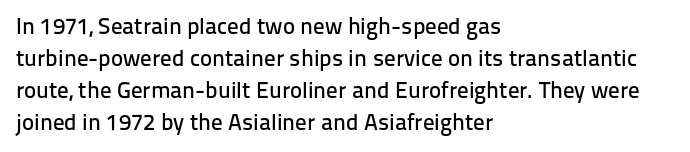
{"italic": "no", "underline": "no", "align": "left", "line_spacing": "normal", "line_spacing_ratio": 1.39, "letter_spacing": "normal", "letter_spacing_em": 0.0, "glyph_px": 23}
